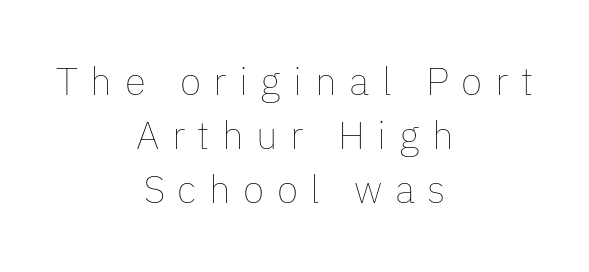
Q: Is the text bold? A: No.
Q: Is the text italic (slanted)? A: No, it is upright.
Q: Is the text underlined? A: No.
Q: How is the paragraph aligned? A: Centered.
Q: Is the spacing between letters normal or unusually wide? A: Unusually wide.
Q: Is the spacing between lines tight, normal or loose? A: Normal.
Q: Width (condensed, normal, or wide)? A: Normal.
Q: Stroke contrast? A: Low.
Q: x-height? A: Medium.
Q: Monospaced? A: No.
